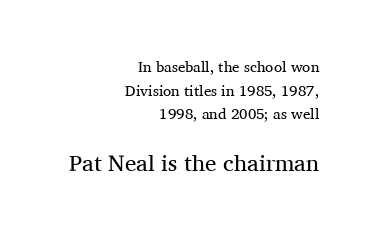
The image shows 23 px text type, upright; set right-aligned, normal line spacing (1.58x), normal letter spacing, not underlined; the second (bottom) block is 1.53x larger.
